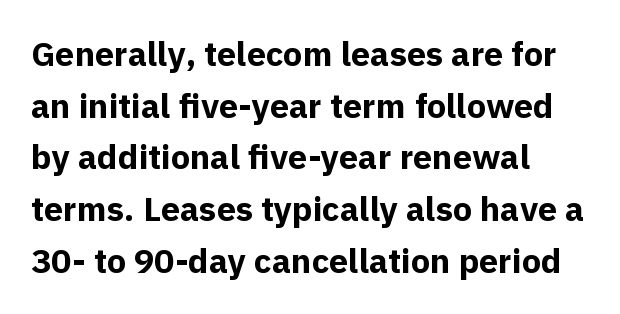
Q: Is the text bold? A: Yes.
Q: Is the text italic (slanted)? A: No, it is upright.
Q: Is the typeface a serif or a sans-serif typeface? A: Sans-serif.
Q: Is the text underlined? A: No.
Q: How is the paragraph aligned? A: Left-aligned.
Q: Is the spacing between letters normal or unusually wide? A: Normal.
Q: Is the spacing between lines tight, normal or loose? A: Normal.
Q: Width (condensed, normal, or wide)? A: Normal.
Q: x-height? A: Medium.
Q: Monospaced? A: No.
